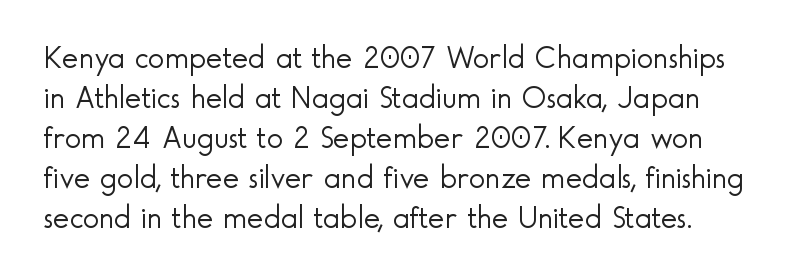
The image shows 31 px light sans-serif type, upright; set normal line spacing (1.29x), normal letter spacing, not underlined; a small x-height.
